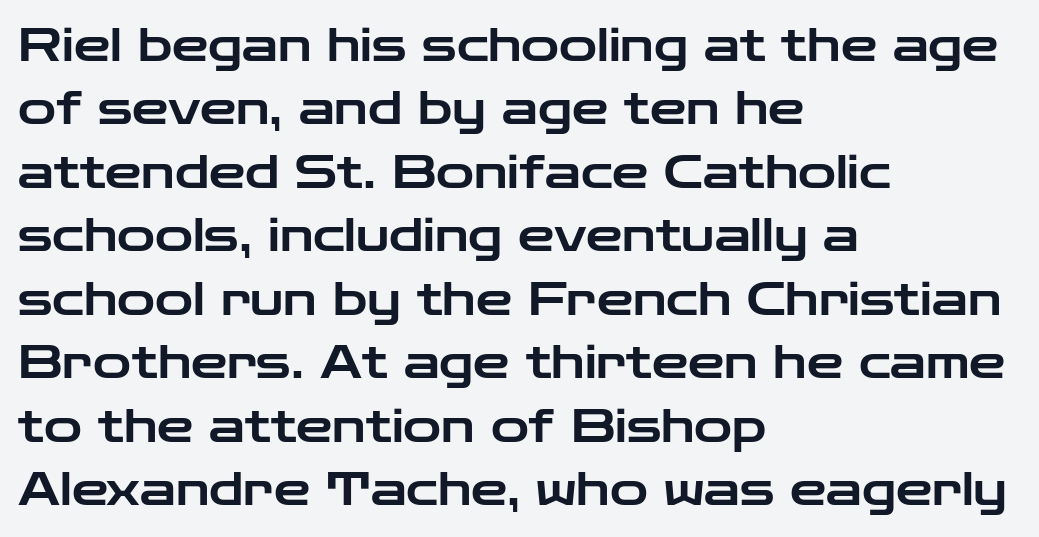
In CSS terms this would be text-align: left. Typographically, this falls in the sans-serif category. What's the leading like? Ordinary, nothing unusual. Students, note that the glyphs here touch the page at normal intervals. The words here are not underlined. Style check: upright.
